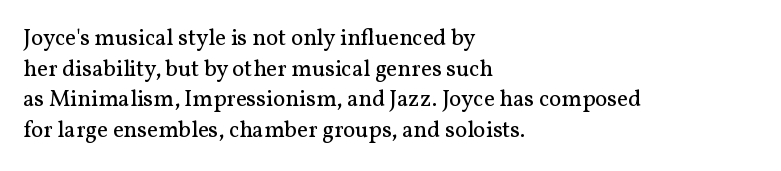
The image shows 23 px text type, upright; set left-aligned, normal line spacing (1.33x), normal letter spacing, not underlined.
